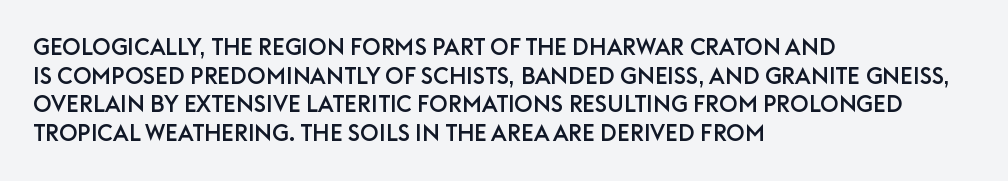
Q: Is the text italic (slanted)? A: No, it is upright.
Q: Is the text underlined? A: No.
Q: How is the paragraph aligned? A: Left-aligned.
Q: Is the spacing between letters normal or unusually wide? A: Normal.
Q: Is the spacing between lines tight, normal or loose? A: Normal.
